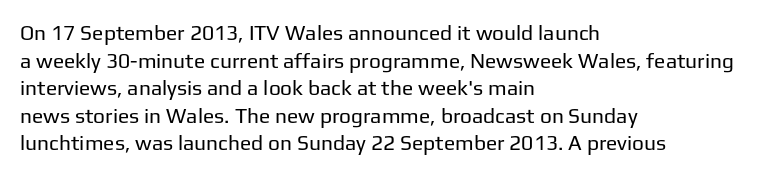
Q: Is the text bold? A: No.
Q: Is the text italic (slanted)? A: No, it is upright.
Q: Is the text underlined? A: No.
Q: How is the paragraph aligned? A: Left-aligned.
Q: Is the spacing between letters normal or unusually wide? A: Normal.
Q: Is the spacing between lines tight, normal or loose? A: Normal.
